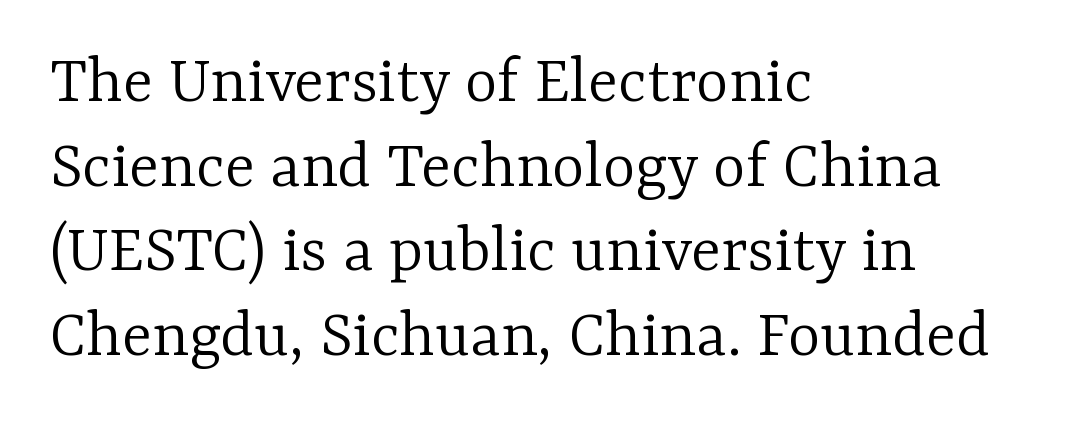
{"serif": "yes", "italic": "no", "bold": "no", "weight": "light", "width": "normal", "stroke_contrast": "low", "x_height": "medium", "monospaced": "no", "underline": "no", "align": "left", "line_spacing_ratio": 1.21, "letter_spacing": "normal", "letter_spacing_em": 0.0, "glyph_px": 70}
